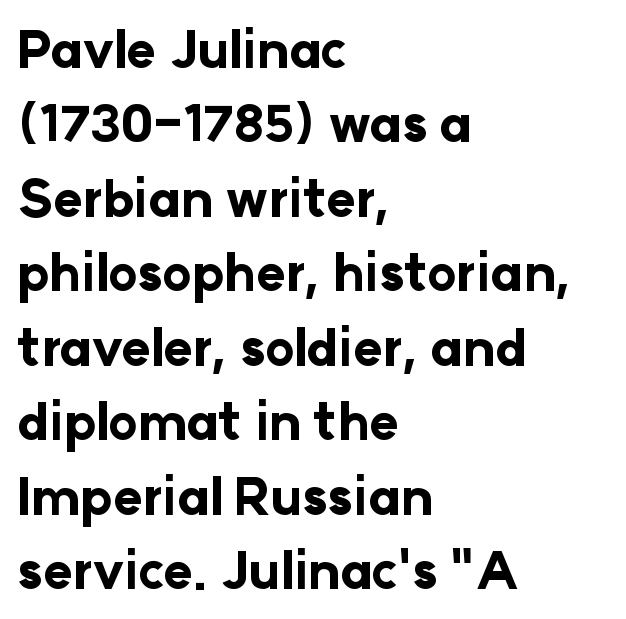
Default kerning and tracking; the words read as compact shapes. To sum up the face: it is a sans, with no serifs. The passage shown is typed in a proportional face where columns would drift. These lines sit exactly where default settings would place them.
